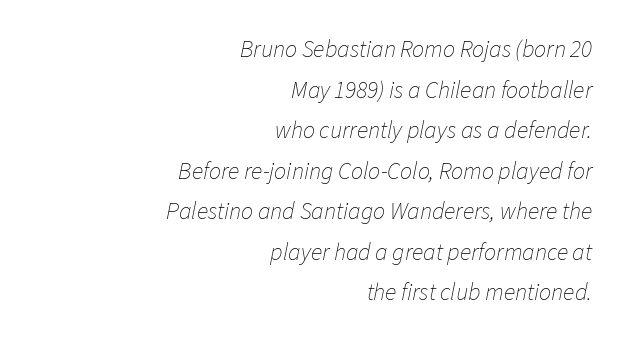
Observe the ordinary spacing: letters are neighbours, not strangers. Rule under the text: the space is simply empty. This sample uses an oblique cut, with every glyph tilted off the vertical. Each new line begins a customary step beneath the previous one.
